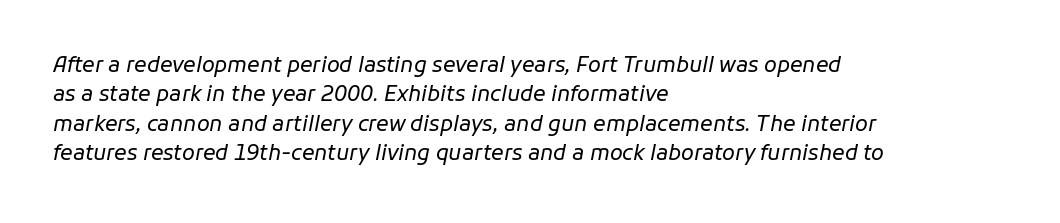
Q: Is the text bold? A: No.
Q: Is the text italic (slanted)? A: Yes, it leans right by about 11 degrees.
Q: Is the text underlined? A: No.
Q: How is the paragraph aligned? A: Left-aligned.
Q: Is the spacing between letters normal or unusually wide? A: Normal.
Q: Is the spacing between lines tight, normal or loose? A: Normal.
